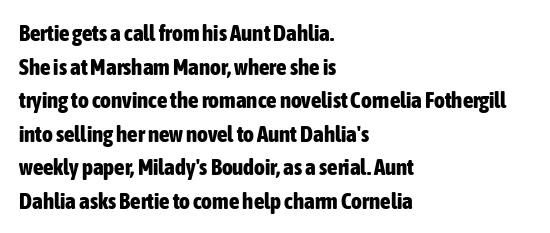
The image shows 23 px bold type, upright; set left-aligned, normal line spacing (1.46x), normal letter spacing, not underlined.
